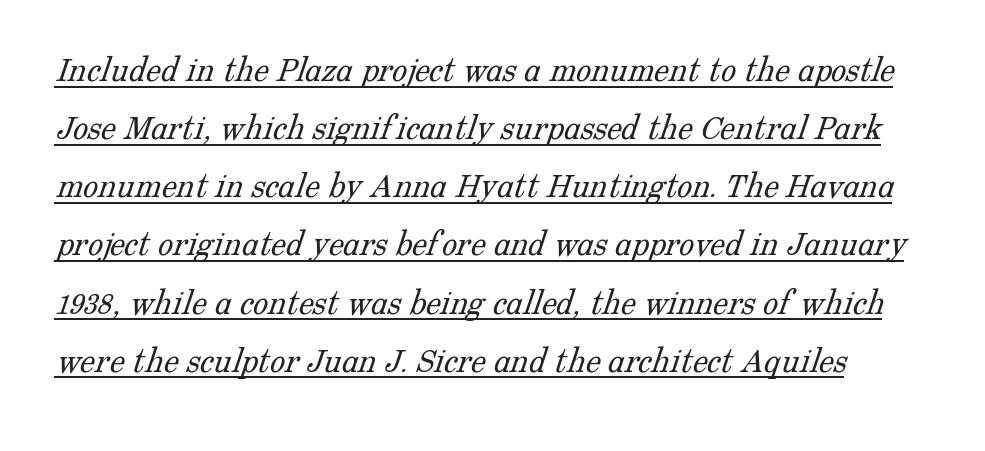
The image shows 38 px light serif type; set normal line spacing (1.53x), normal letter spacing, underlined; low stroke contrast and a medium x-height.
